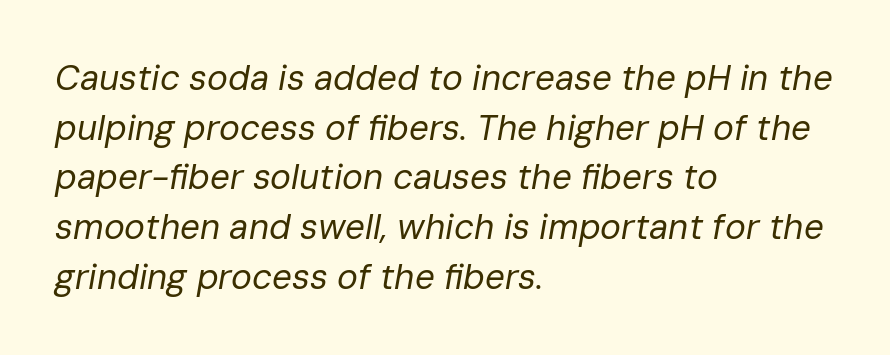
The image shows 35 px regular-weight type, italic (leaning right); set left-aligned, normal line spacing (1.42x), normal letter spacing, not underlined; low stroke contrast and a medium x-height.
